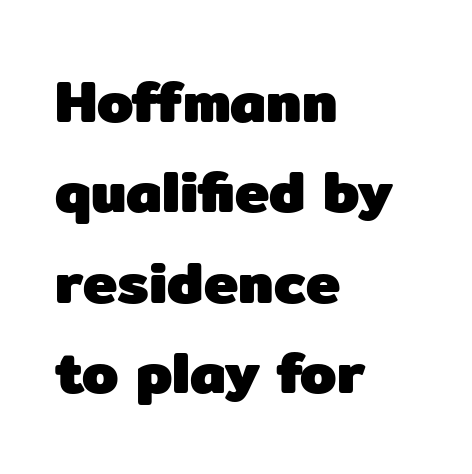
The image shows 58 px heavy sans-serif type, upright; set left-aligned, normal line spacing (1.56x), normal letter spacing, not underlined; low stroke contrast and a medium x-height.
